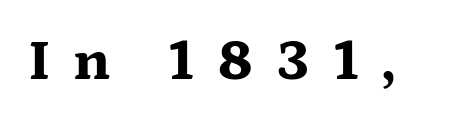
This sample has the flowing, uneven cadence of proportional lettering. The rendering inserts visible extra space after every character. Stroke thickness is high; the sample reads as a true bold. The rendering shows small feet on the letterforms — a serif design. Words float on clear page, feet unadorned.
